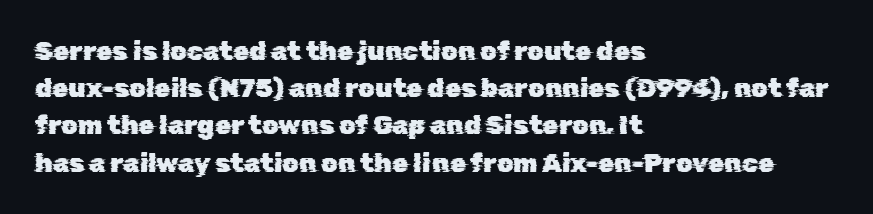
Honestly, the row spacing looks completely unremarkable. Anything drawn beneath the words? Only blank space. The compositor pushed each line to the left boundary. Words appear dense and cohesive because spacing is normal.
